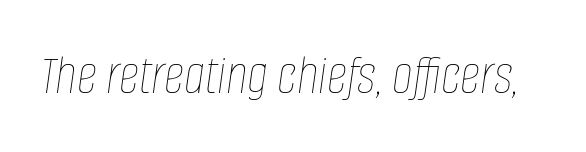
The image shows 57 px thin, condensed type, italic (leaning right); set normal letter spacing, not underlined; low stroke contrast and a large x-height.
